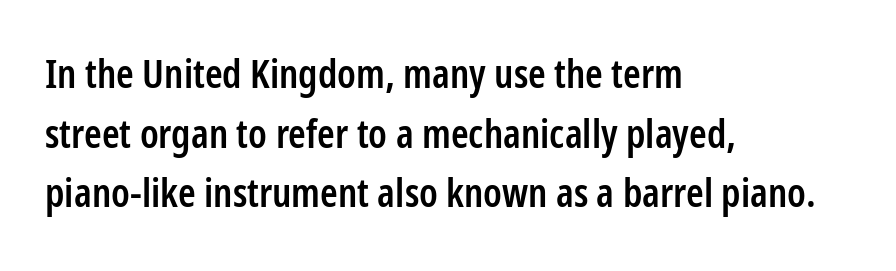
If you drew a ruler down the left edge, every line would touch it. Is this a fixed-width face? No — the glyphs have proportional, varying widths. Rule under the text: the space is simply empty. The rendering uses a semibold face; strokes are thickened but not to full bold.
